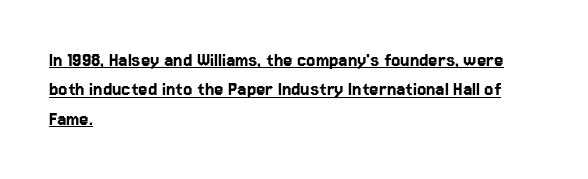
Q: Is the text italic (slanted)? A: No, it is upright.
Q: Is the text underlined? A: Yes.
Q: How is the paragraph aligned? A: Left-aligned.
Q: Is the spacing between letters normal or unusually wide? A: Normal.
Q: Is the spacing between lines tight, normal or loose? A: Normal.
